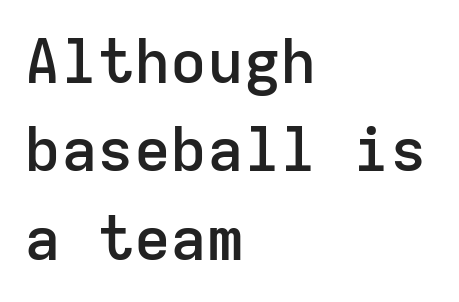
Q: Is the text bold? A: Semi-bold.
Q: Is the text italic (slanted)? A: No, it is upright.
Q: Is the typeface a serif or a sans-serif typeface? A: Sans-serif.
Q: Is the text underlined? A: No.
Q: How is the paragraph aligned? A: Left-aligned.
Q: Is the spacing between letters normal or unusually wide? A: Normal.
Q: Is the spacing between lines tight, normal or loose? A: Normal.
Q: Width (condensed, normal, or wide)? A: Normal.
Q: Stroke contrast? A: Low.
Q: x-height? A: Medium.
Q: Monospaced? A: Yes.
